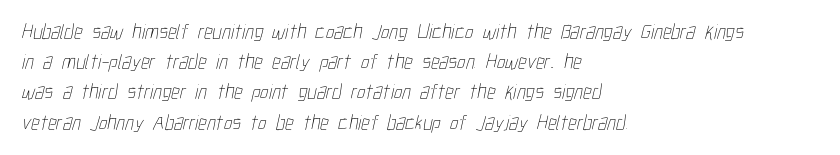
The image shows 21 px text type; set left-aligned, normal line spacing (1.44x), normal letter spacing, not underlined.
